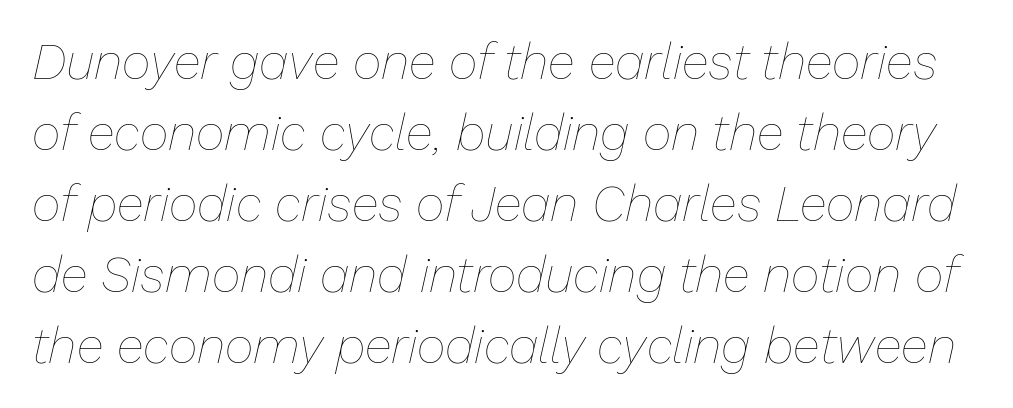
{"italic": "yes", "lean": "right", "slant_degrees": 13, "bold": "no", "weight": "thin", "width": "normal", "stroke_contrast": "low", "x_height": "medium", "monospaced": "no", "underline": "no", "line_spacing": "normal", "line_spacing_ratio": 1.42, "letter_spacing": "normal", "letter_spacing_em": 0.0, "glyph_px": 50}
